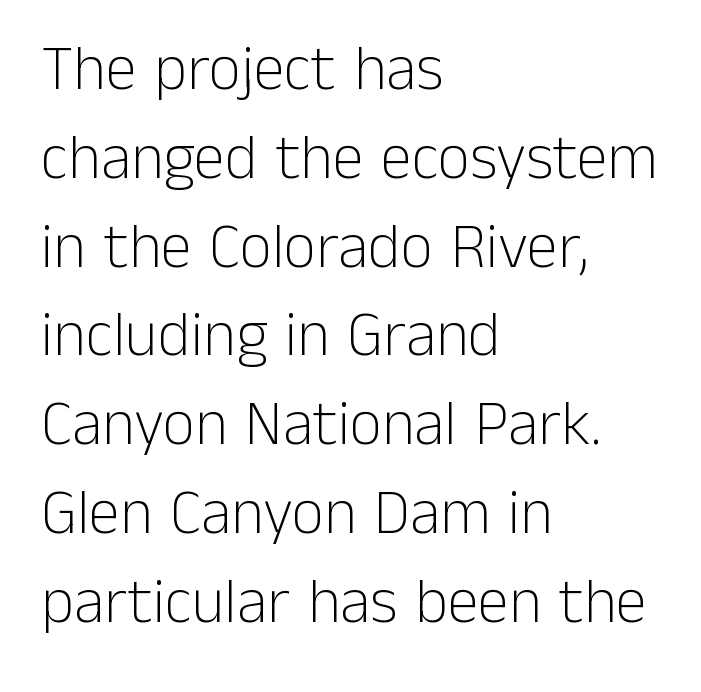
The image shows 63 px light sans-serif type, upright; set left-aligned, normal line spacing (1.41x), normal letter spacing, not underlined; low stroke contrast and a medium x-height.
